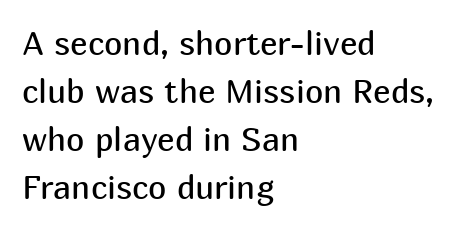
Q: Is the text bold? A: No.
Q: Is the text italic (slanted)? A: No, it is upright.
Q: Is the typeface a serif or a sans-serif typeface? A: Sans-serif.
Q: Is the text underlined? A: No.
Q: How is the paragraph aligned? A: Left-aligned.
Q: Is the spacing between letters normal or unusually wide? A: Normal.
Q: Is the spacing between lines tight, normal or loose? A: Normal.
Q: Width (condensed, normal, or wide)? A: Normal.
Q: Stroke contrast? A: Medium.
Q: x-height? A: Medium.
Q: Monospaced? A: No.
